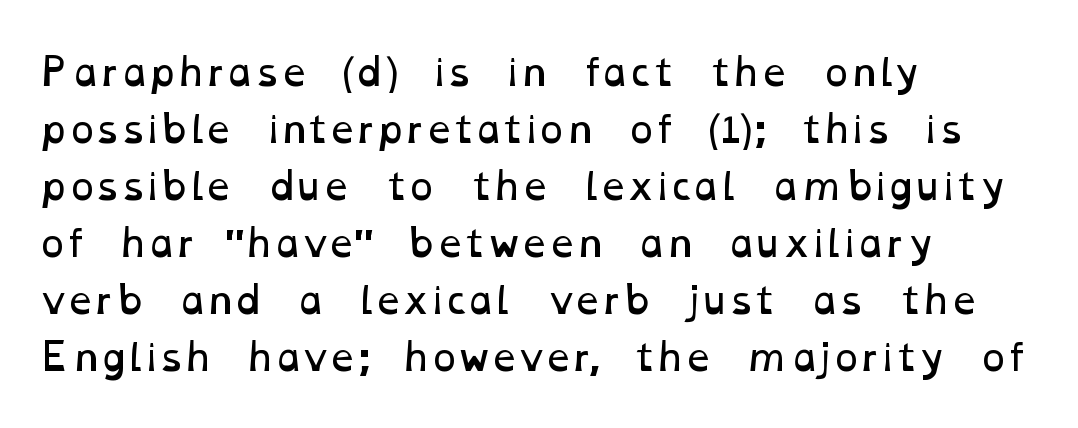
{"bold": "no", "weight": "regular", "width": "wide", "stroke_contrast": "low", "x_height": "medium", "monospaced": "no", "underline": "no", "align": "left", "line_spacing": "normal", "line_spacing_ratio": 1.54, "letter_spacing": "normal", "letter_spacing_em": 0.0, "glyph_px": 37}
